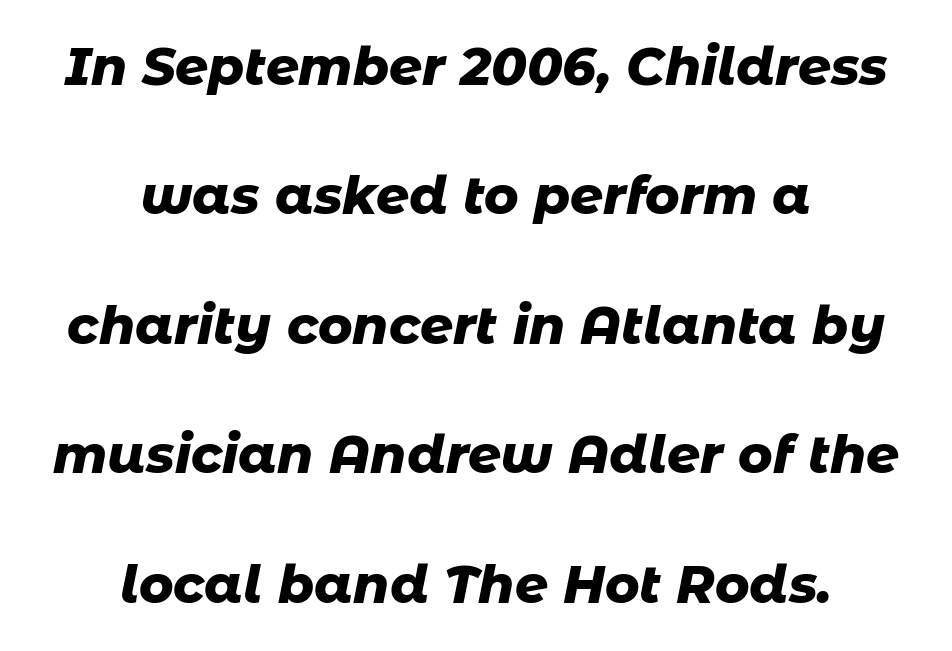
Q: Is the text bold? A: Yes.
Q: Is the text italic (slanted)? A: Yes, it leans right by about 11 degrees.
Q: Is the text underlined? A: No.
Q: How is the paragraph aligned? A: Centered.
Q: Is the spacing between letters normal or unusually wide? A: Normal.
Q: Is the spacing between lines tight, normal or loose? A: Loose.
Q: Width (condensed, normal, or wide)? A: Normal.
Q: Stroke contrast? A: Low.
Q: x-height? A: Medium.
Q: Monospaced? A: No.
